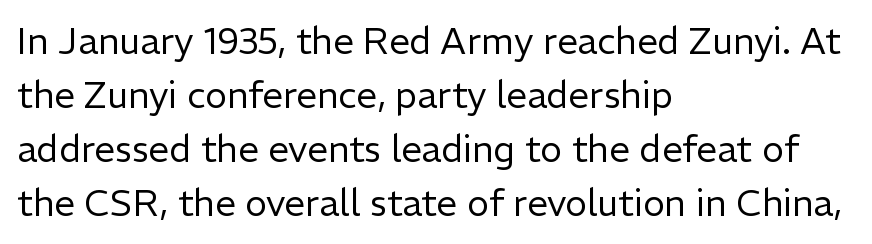
The image shows 37 px regular-weight sans-serif type, upright; set left-aligned, normal line spacing (1.46x), normal letter spacing, not underlined; low stroke contrast and a medium x-height.
